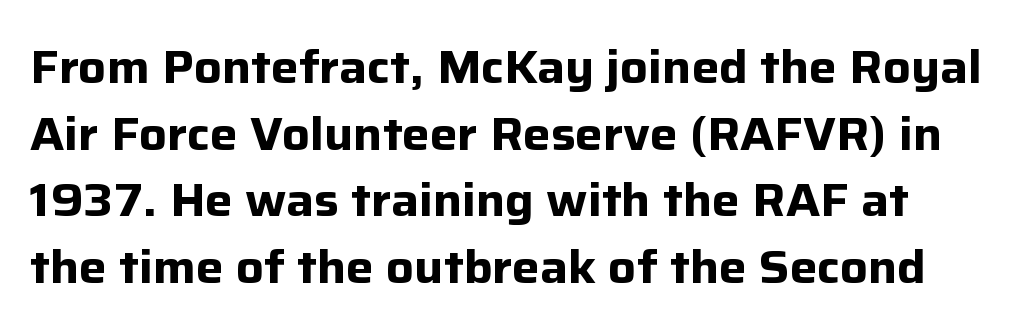
Q: Is the text bold? A: Yes.
Q: Is the text italic (slanted)? A: No, it is upright.
Q: Is the typeface a serif or a sans-serif typeface? A: Sans-serif.
Q: Is the text underlined? A: No.
Q: Is the spacing between letters normal or unusually wide? A: Normal.
Q: Is the spacing between lines tight, normal or loose? A: Normal.
Q: Width (condensed, normal, or wide)? A: Normal.
Q: Stroke contrast? A: Low.
Q: x-height? A: Medium.
Q: Monospaced? A: No.
